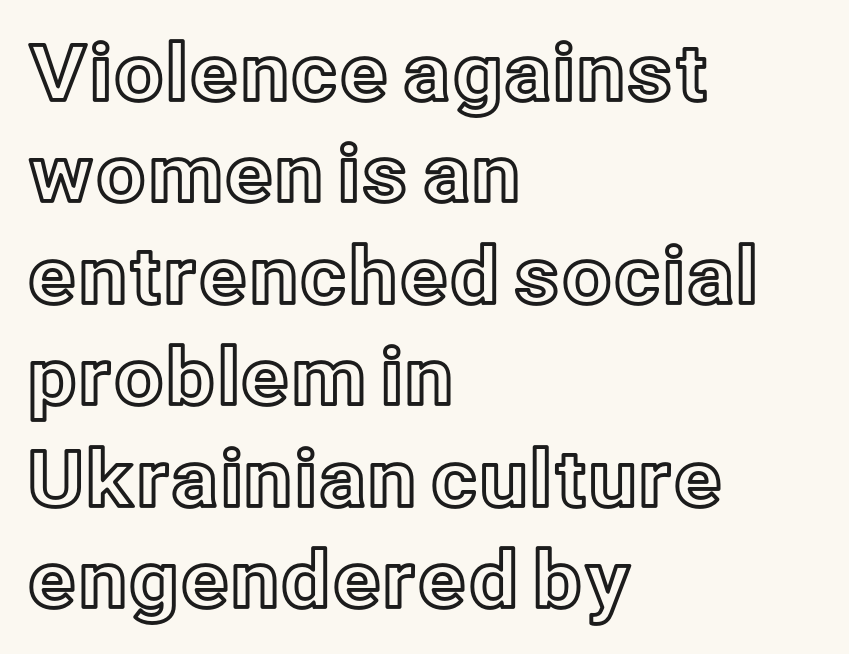
Q: Is the text italic (slanted)? A: No, it is upright.
Q: Is the text underlined? A: No.
Q: How is the paragraph aligned? A: Left-aligned.
Q: Is the spacing between letters normal or unusually wide? A: Normal.
Q: Is the spacing between lines tight, normal or loose? A: Normal.
Q: Width (condensed, normal, or wide)? A: Normal.
Q: x-height? A: Medium.
Q: Monospaced? A: No.
